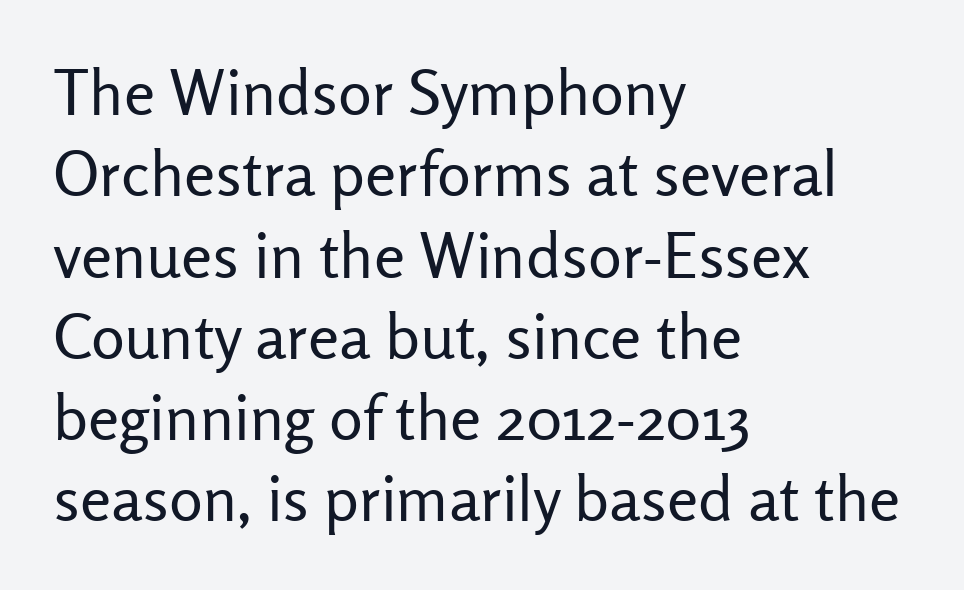
Nobody touched the tracking dial on this one. A typesetter would label this face a sans. The gap between lines stays unmarked. Here the designer chose a conventional face with non-uniform glyph widths.
